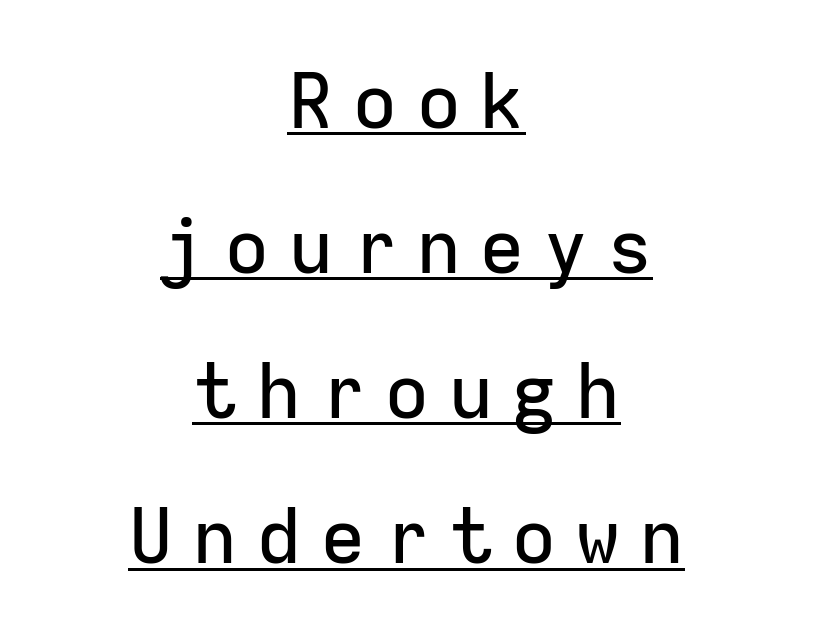
{"serif": "no", "italic": "no", "width": "normal", "stroke_contrast": "low", "x_height": "medium", "monospaced": "yes", "underline": "yes", "align": "center", "line_spacing": "loose", "line_spacing_ratio": 1.91, "letter_spacing": "wide", "letter_spacing_em": 0.24, "glyph_px": 76}
